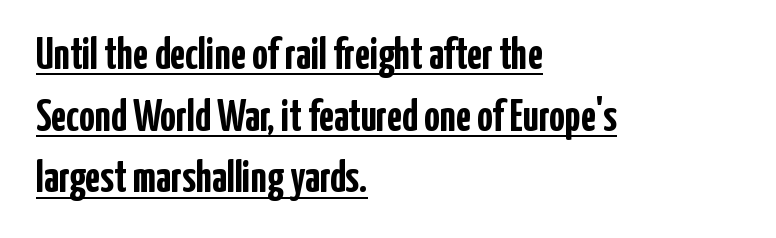
It's the straight-up-and-down kind of type. Do the characters align in a grid? No, the font is proportional. Short and long lines alike share a common starting point at left. Summary of weight: heavy, a full bold. What stands out about the letter spacing? Nothing — it is the standard amount. Each line of the rendering has a horizontal stroke beneath the glyphs.
